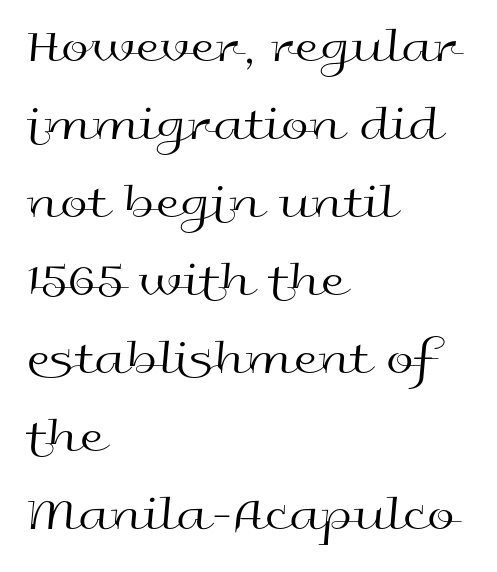
{"serif": "no", "italic": "no", "bold": "no", "weight": "regular", "width": "wide", "x_height": "medium", "monospaced": "no", "underline": "no", "align": "left", "line_spacing": "normal", "line_spacing_ratio": 1.56, "letter_spacing": "normal", "letter_spacing_em": 0.0, "glyph_px": 50}
